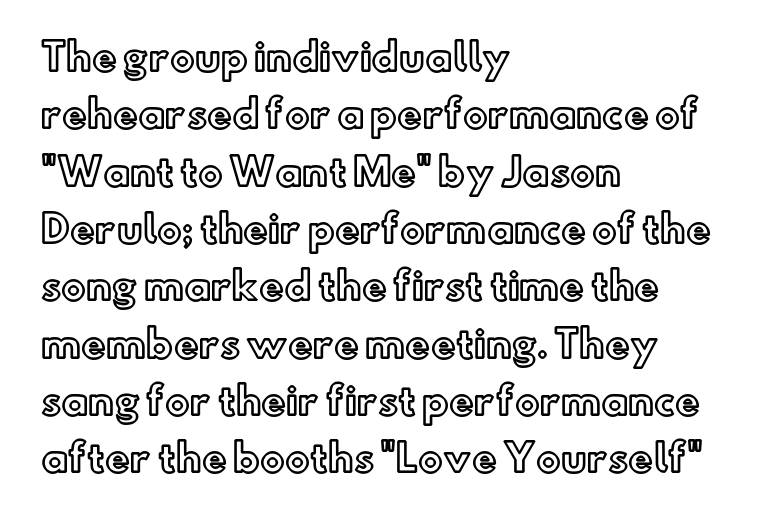
{"italic": "no", "width": "normal", "x_height": "small", "monospaced": "no", "underline": "no", "align": "left", "line_spacing": "normal", "line_spacing_ratio": 1.55, "letter_spacing": "normal", "letter_spacing_em": 0.0, "glyph_px": 37}
